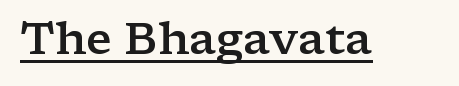
Q: Is the text bold? A: Semi-bold.
Q: Is the text italic (slanted)? A: No, it is upright.
Q: Is the typeface a serif or a sans-serif typeface? A: Serif.
Q: Is the text underlined? A: Yes.
Q: Is the spacing between letters normal or unusually wide? A: Normal.
Q: Width (condensed, normal, or wide)? A: Wide.
Q: Stroke contrast? A: Low.
Q: x-height? A: Medium.
Q: Monospaced? A: No.
